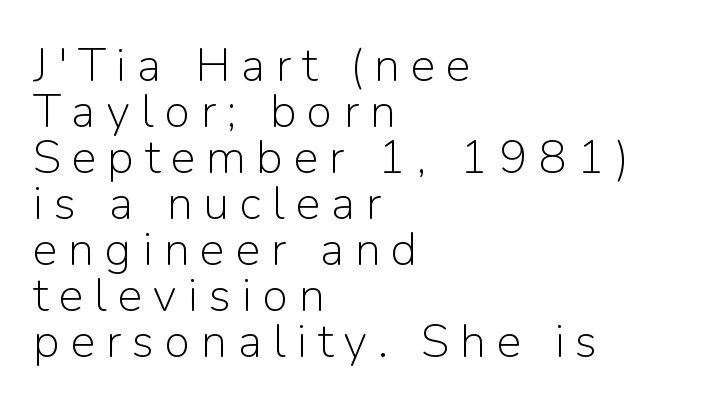
Stroke mass is kept to a normal reading level or below. The face used here is proportionally spaced, like ordinary book or web type. This rendering features lettering with no underline. Compared with typical body copy, the letter spacing here is much looser.
